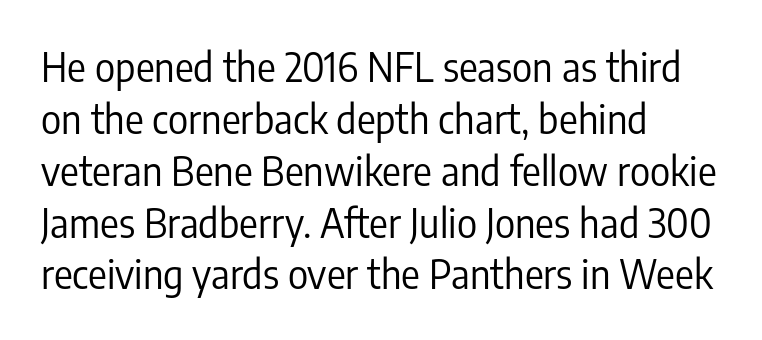
{"serif": "no", "italic": "no", "bold": "no", "weight": "regular", "width": "condensed", "stroke_contrast": "low", "x_height": "medium", "monospaced": "no", "underline": "no", "align": "left", "line_spacing": "normal", "line_spacing_ratio": 1.33, "letter_spacing": "normal", "letter_spacing_em": 0.0, "glyph_px": 39}
